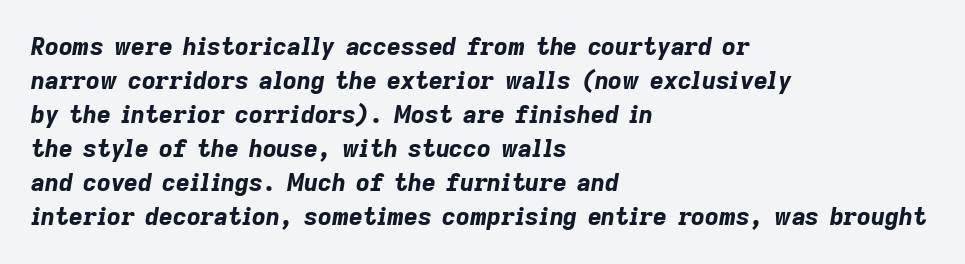
The image shows 24 px bold type, italic (leaning right); set left-aligned, normal line spacing (1.42x), normal letter spacing, not underlined.
